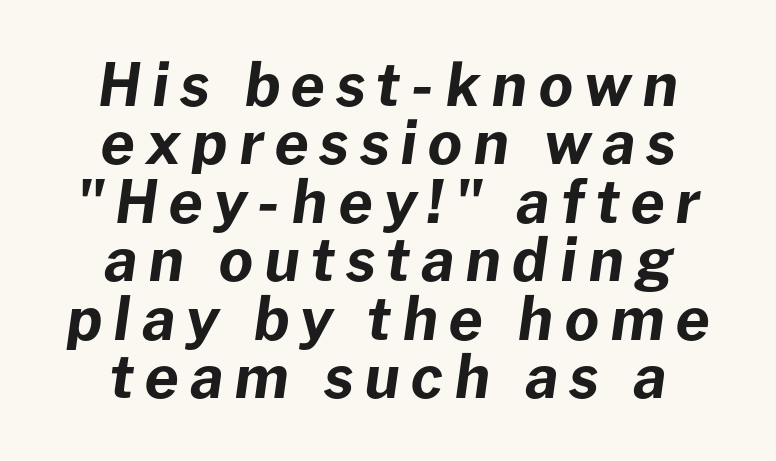
Q: Is the text bold? A: Yes.
Q: Is the text italic (slanted)? A: Yes, it leans right by about 8 degrees.
Q: Is the text underlined? A: No.
Q: How is the paragraph aligned? A: Centered.
Q: Is the spacing between lines tight, normal or loose? A: Tight.
Q: Width (condensed, normal, or wide)? A: Normal.
Q: Stroke contrast? A: Low.
Q: x-height? A: Medium.
Q: Monospaced? A: No.
